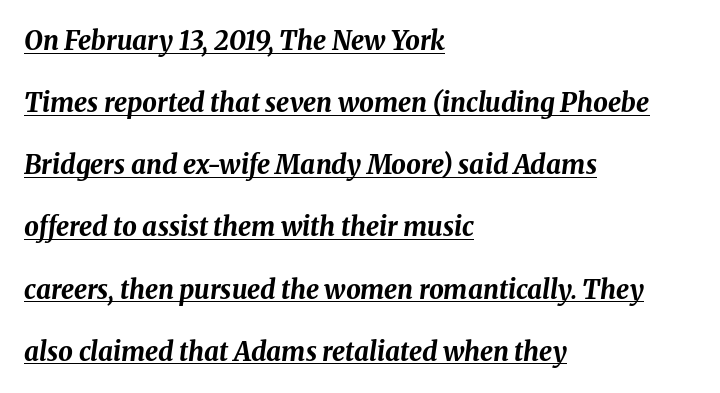
Q: Is the text bold? A: Yes.
Q: Is the text italic (slanted)? A: Yes, it leans right by about 8 degrees.
Q: Is the text underlined? A: Yes.
Q: How is the paragraph aligned? A: Left-aligned.
Q: Is the spacing between letters normal or unusually wide? A: Normal.
Q: Is the spacing between lines tight, normal or loose? A: Loose.
